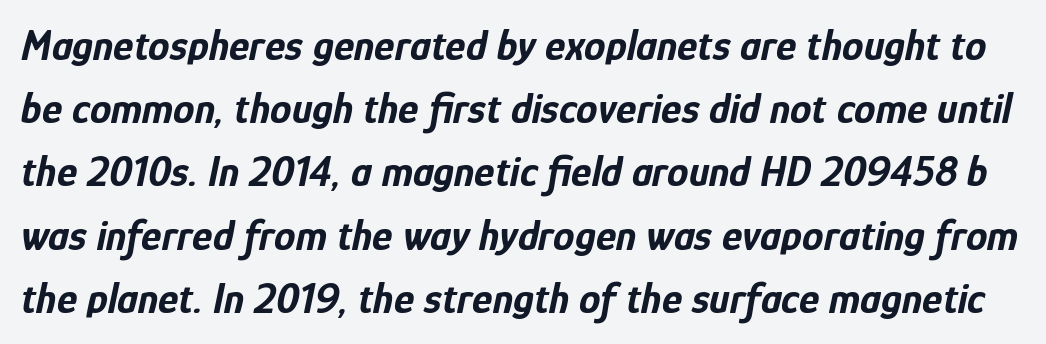
The rendering keeps characters at their native spacing. If you drew a line through each stem, it would be angled. Whoever set this chose a conventional vertical rhythm. Varying glyph widths throughout — classic text-font behaviour. The string is rendered with underlining switched off. Strokes here are thick enough to call this a true bold.
